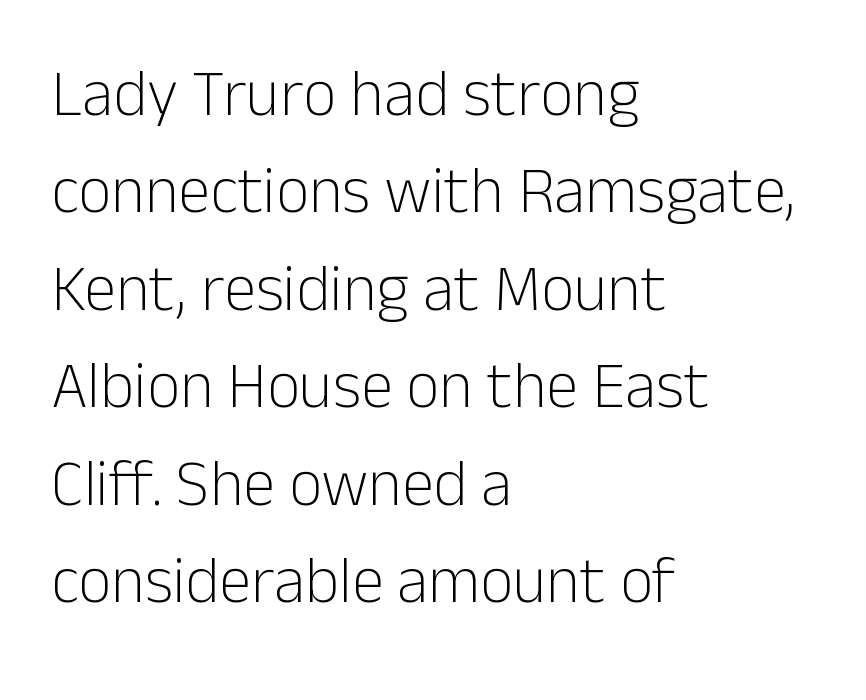
Q: Is the text bold? A: No.
Q: Is the text italic (slanted)? A: No, it is upright.
Q: Is the typeface a serif or a sans-serif typeface? A: Sans-serif.
Q: Is the text underlined? A: No.
Q: How is the paragraph aligned? A: Left-aligned.
Q: Is the spacing between letters normal or unusually wide? A: Normal.
Q: Is the spacing between lines tight, normal or loose? A: Normal.
Q: Width (condensed, normal, or wide)? A: Normal.
Q: Stroke contrast? A: Low.
Q: x-height? A: Medium.
Q: Monospaced? A: No.
